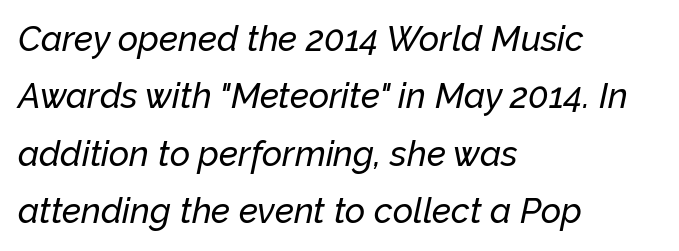
{"italic": "yes", "lean": "right", "slant_degrees": 12, "width": "normal", "stroke_contrast": "low", "x_height": "medium", "monospaced": "no", "underline": "no", "align": "left", "line_spacing": "normal", "line_spacing_ratio": 1.64, "letter_spacing": "normal", "letter_spacing_em": 0.0, "glyph_px": 35}
